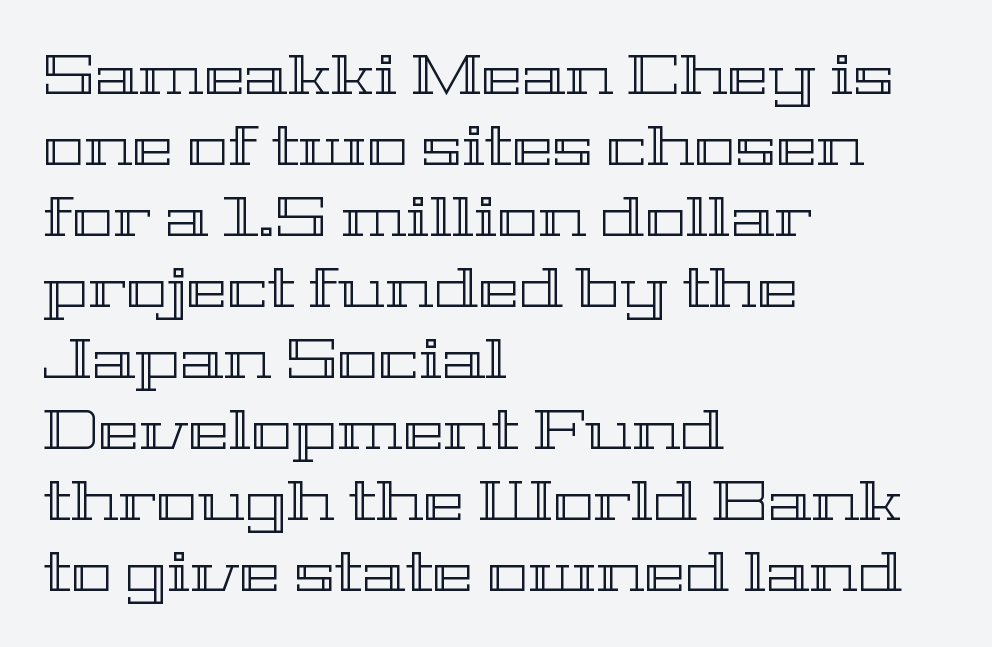
Q: Is the text italic (slanted)? A: No, it is upright.
Q: Is the text underlined? A: No.
Q: How is the paragraph aligned? A: Left-aligned.
Q: Is the spacing between letters normal or unusually wide? A: Normal.
Q: Is the spacing between lines tight, normal or loose? A: Normal.
Q: Width (condensed, normal, or wide)? A: Wide.
Q: x-height? A: Medium.
Q: Monospaced? A: No.
